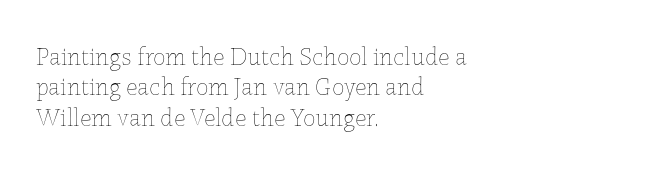
The image shows 25 px text type, upright; set left-aligned, line spacing 1.22x, normal letter spacing, not underlined.
